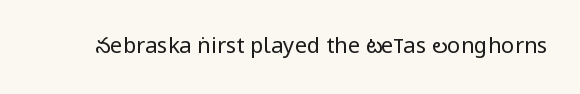
Q: Is the text bold? A: No.
Q: Is the text italic (slanted)? A: No, it is upright.
Q: Is the text underlined? A: No.
Q: Is the spacing between letters normal or unusually wide? A: Normal.
